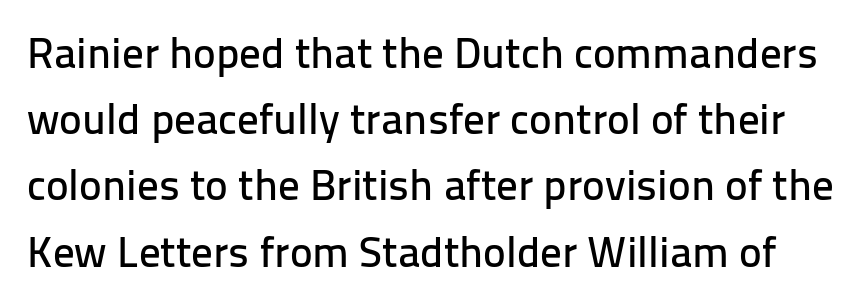
{"serif": "no", "italic": "no", "width": "normal", "stroke_contrast": "low", "x_height": "medium", "monospaced": "no", "underline": "no", "line_spacing": "normal", "line_spacing_ratio": 1.54, "letter_spacing": "normal", "letter_spacing_em": 0.0, "glyph_px": 43}
